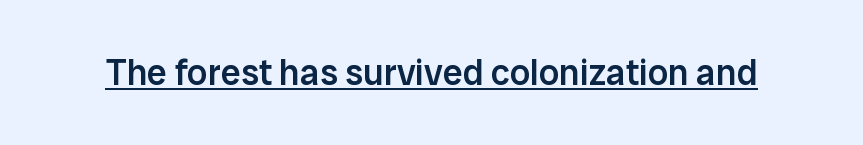
Q: Is the text bold? A: Semi-bold.
Q: Is the text italic (slanted)? A: No, it is upright.
Q: Is the typeface a serif or a sans-serif typeface? A: Sans-serif.
Q: Is the text underlined? A: Yes.
Q: Is the spacing between letters normal or unusually wide? A: Normal.
Q: Width (condensed, normal, or wide)? A: Normal.
Q: Stroke contrast? A: Low.
Q: x-height? A: Medium.
Q: Monospaced? A: No.
